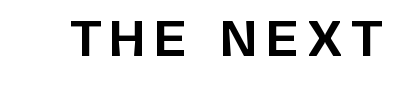
The image shows 48 px bold sans-serif type, upright; set not underlined; low stroke contrast and a large x-height.
